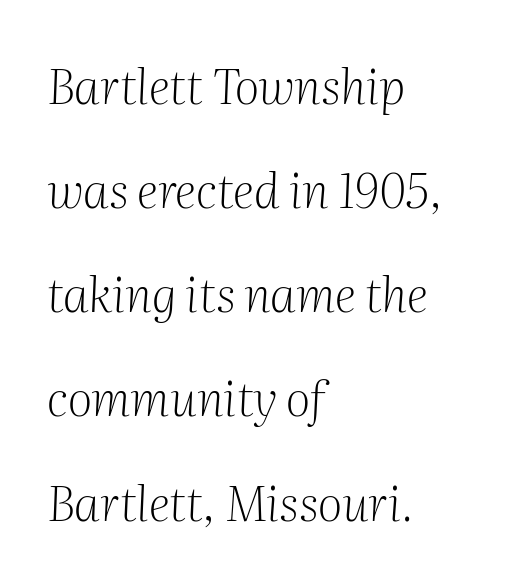
The image shows 48 px light serif type, italic (leaning right); set left-aligned, loose line spacing (2.17x), normal letter spacing, not underlined; medium stroke contrast and a medium x-height.
